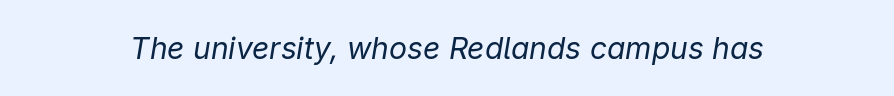
{"italic": "yes", "lean": "right", "slant_degrees": 9, "bold": "no", "weight": "regular", "width": "normal", "stroke_contrast": "low", "x_height": "medium", "monospaced": "no", "underline": "no", "letter_spacing": "normal", "letter_spacing_em": 0.0, "glyph_px": 30}
